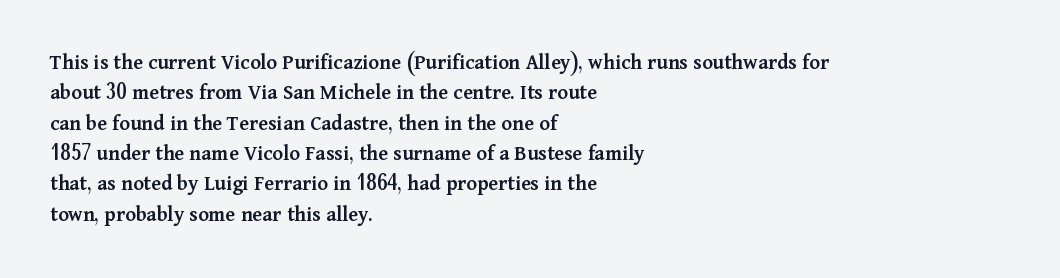
The image shows 22 px text type, upright; set left-aligned, normal line spacing (1.38x), normal letter spacing, not underlined.
